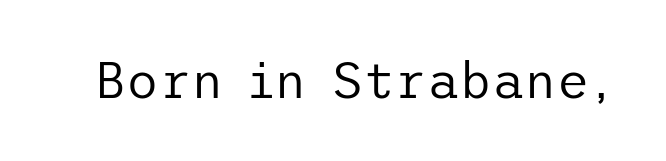
The image shows 50 px regular-weight sans-serif type, upright; set normal letter spacing, not underlined; low stroke contrast and a medium x-height.
